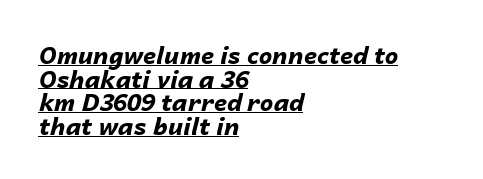
Q: Is the text bold? A: Yes.
Q: Is the text italic (slanted)? A: Yes, it leans right by about 14 degrees.
Q: Is the text underlined? A: Yes.
Q: How is the paragraph aligned? A: Left-aligned.
Q: Is the spacing between letters normal or unusually wide? A: Normal.
Q: Is the spacing between lines tight, normal or loose? A: Tight.
